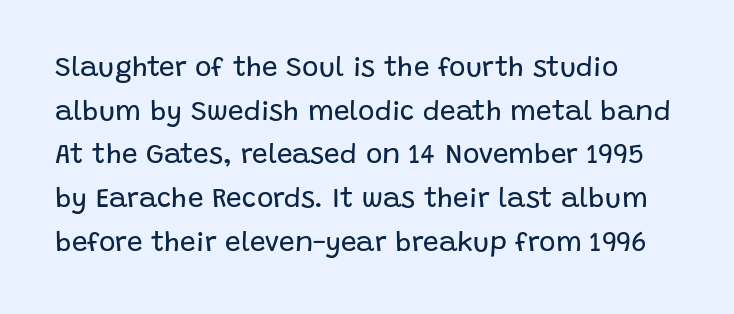
Clear beneath every line of the passage. You could not count columns in this text — the font is proportionally spaced. The letters stand straight up with perfectly vertical stems. A light-to-regular cut is what we see here. The font family rendered here belongs to the sans-serif group.
